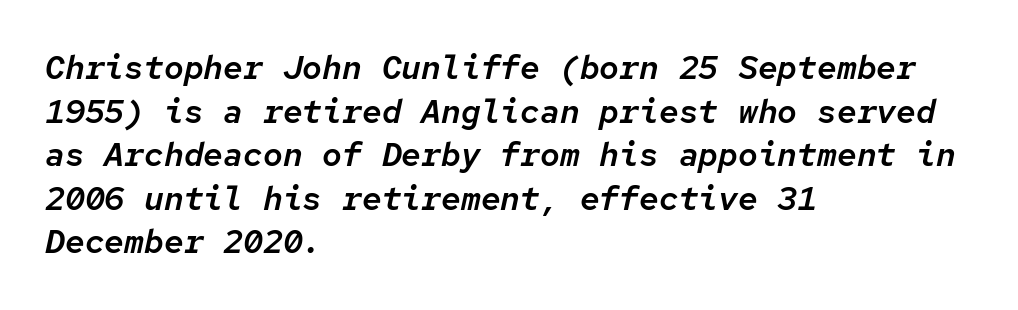
{"italic": "yes", "lean": "right", "slant_degrees": 12, "width": "normal", "stroke_contrast": "low", "x_height": "medium", "monospaced": "yes", "underline": "no", "align": "left", "line_spacing": "normal", "line_spacing_ratio": 1.32, "letter_spacing": "normal", "letter_spacing_em": 0.0, "glyph_px": 33}
